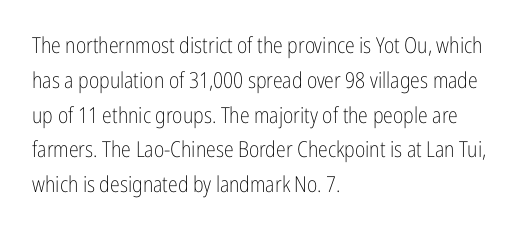
{"italic": "no", "bold": "no", "underline": "no", "align": "left", "line_spacing": "normal", "line_spacing_ratio": 1.58, "letter_spacing": "normal", "letter_spacing_em": 0.0, "glyph_px": 22}
